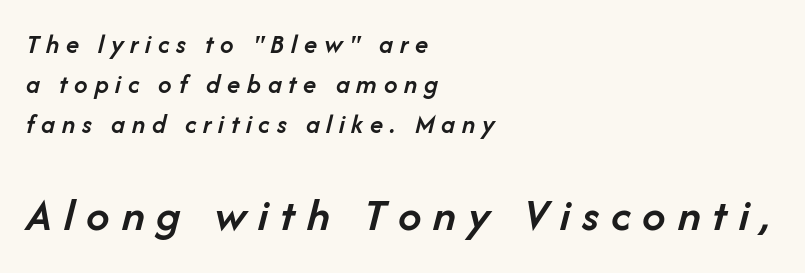
Q: Is the text bold? A: Semi-bold.
Q: Is the text italic (slanted)? A: Yes, it leans right by about 14 degrees.
Q: Is the text underlined? A: No.
Q: How is the paragraph aligned? A: Left-aligned.
Q: Is the spacing between letters normal or unusually wide? A: Unusually wide.
Q: Is the spacing between lines tight, normal or loose? A: Normal.
Q: Which block of text is set in a larger size, the first (top) or the second (bottom)? A: The second (bottom) one.
Q: Width (condensed, normal, or wide)? A: Normal.
Q: Stroke contrast? A: Low.
Q: x-height? A: Medium.
Q: Monospaced? A: No.
